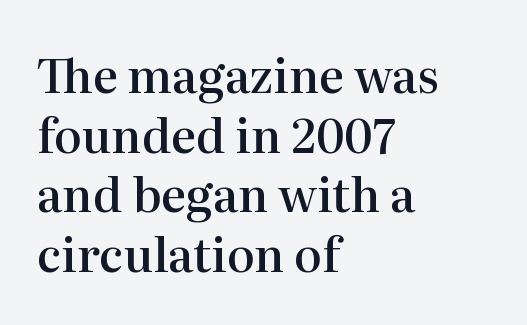
{"serif": "yes", "italic": "no", "bold": "semi", "weight": "semibold", "width": "normal", "stroke_contrast": "high", "x_height": "medium", "monospaced": "no", "underline": "no", "align": "left", "line_spacing": "normal", "line_spacing_ratio": 1.27, "letter_spacing": "normal", "letter_spacing_em": 0.0, "glyph_px": 47}
